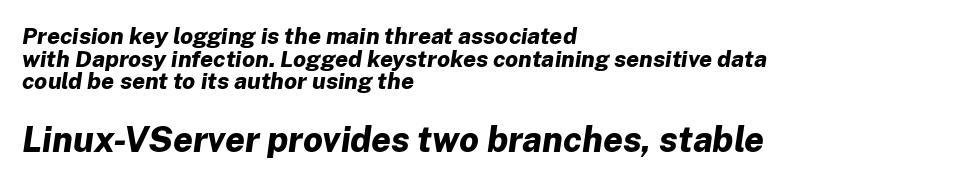
{"italic": "yes", "lean": "right", "slant_degrees": 8, "bold": "yes", "weight": "bold", "width": "normal", "stroke_contrast": "low", "x_height": "medium", "monospaced": "no", "underline": "no", "align": "left", "line_spacing": "tight", "line_spacing_ratio": 0.98, "letter_spacing": "normal", "letter_spacing_em": 0.0, "larger_block": "second", "size_ratio": 1.52, "glyph_px": 35}
